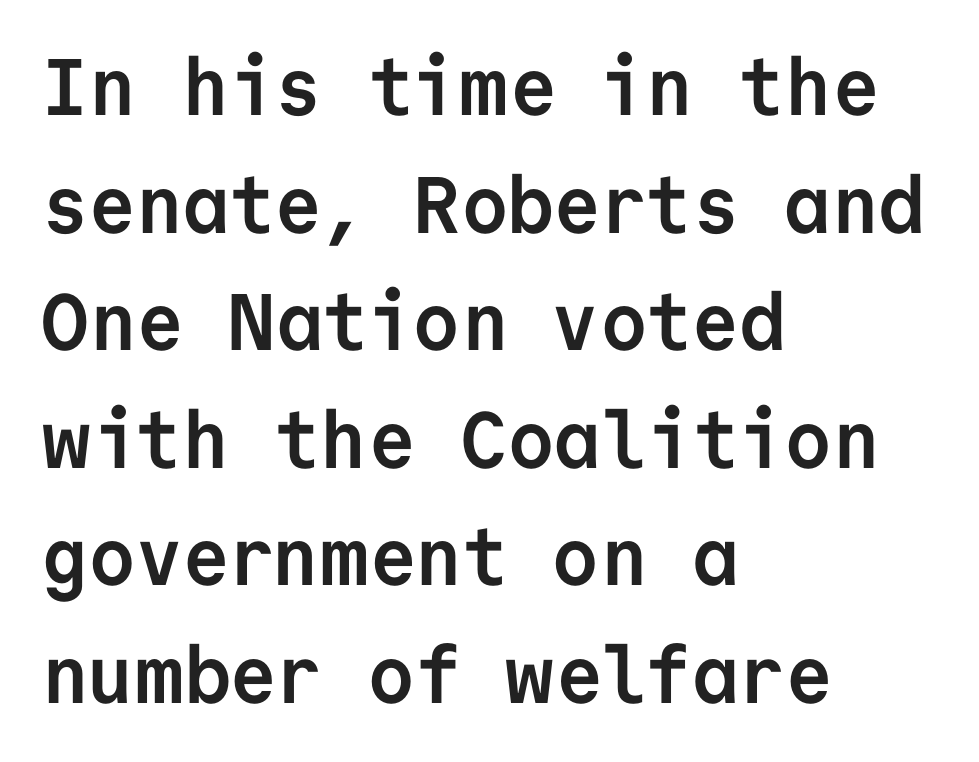
{"serif": "no", "italic": "no", "bold": "yes", "weight": "semibold", "width": "normal", "stroke_contrast": "low", "x_height": "medium", "monospaced": "yes", "underline": "no", "align": "left", "line_spacing": "normal", "line_spacing_ratio": 1.47, "letter_spacing": "normal", "letter_spacing_em": 0.0, "glyph_px": 80}
